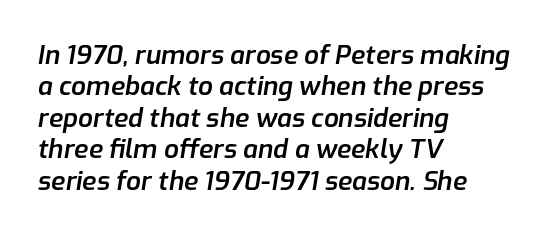
{"italic": "yes", "lean": "right", "slant_degrees": 9, "bold": "semi", "underline": "no", "align": "left", "line_spacing_ratio": 1.21, "letter_spacing": "normal", "letter_spacing_em": 0.0, "glyph_px": 26}
